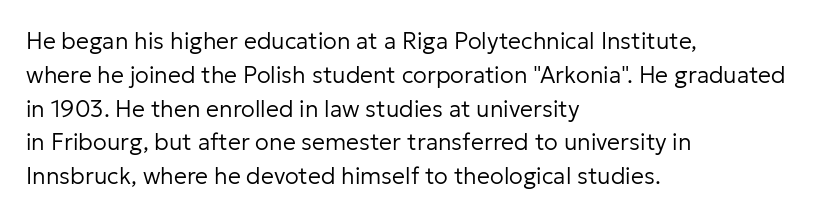
{"italic": "no", "bold": "no", "underline": "no", "align": "left", "line_spacing": "normal", "line_spacing_ratio": 1.47, "letter_spacing": "normal", "letter_spacing_em": 0.0, "glyph_px": 23}
